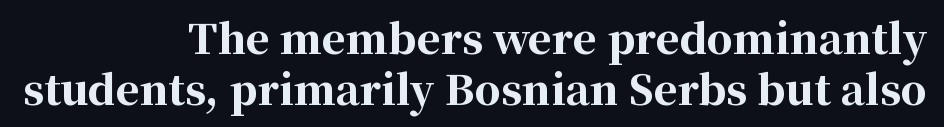
{"serif": "yes", "italic": "no", "bold": "yes", "weight": "bold", "width": "normal", "stroke_contrast": "high", "x_height": "medium", "monospaced": "no", "underline": "no", "align": "right", "line_spacing_ratio": 1.24, "letter_spacing": "normal", "letter_spacing_em": 0.0, "glyph_px": 41}
